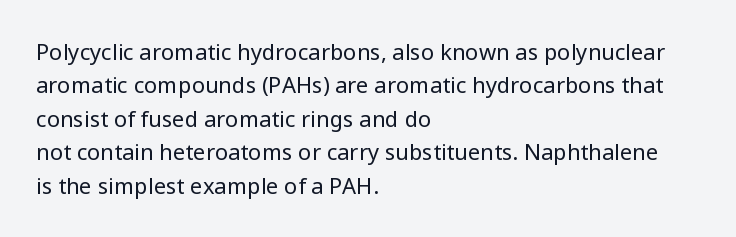
Summary of vertical rhythm: regular, with standard interline spacing. No extra ink here — the face is not bold. Quick note: not italic, upright. Horizontal alignment here is leftward, the default for most running prose.
